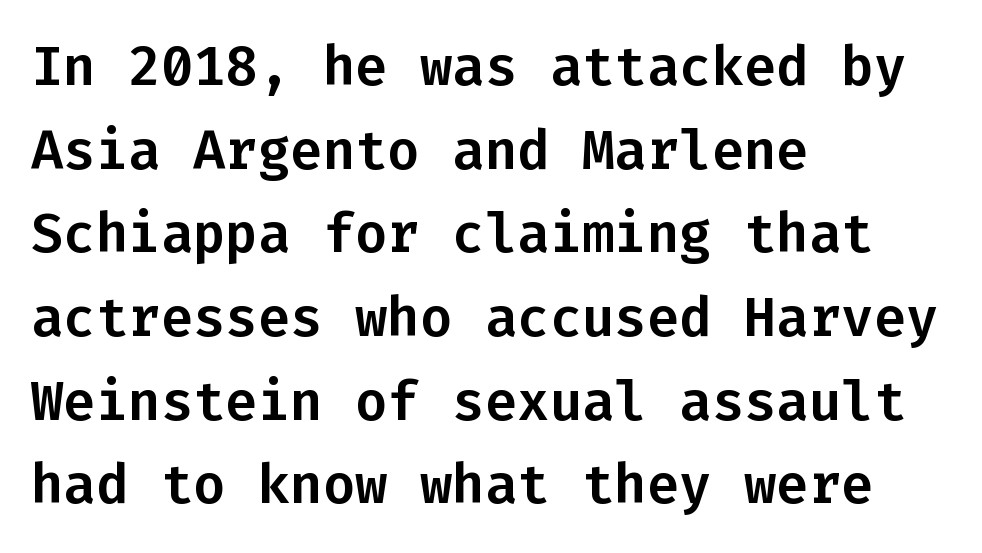
The image shows 54 px sans-serif type, upright, monospaced; set left-aligned, normal line spacing (1.55x), normal letter spacing, not underlined; low stroke contrast and a medium x-height.
